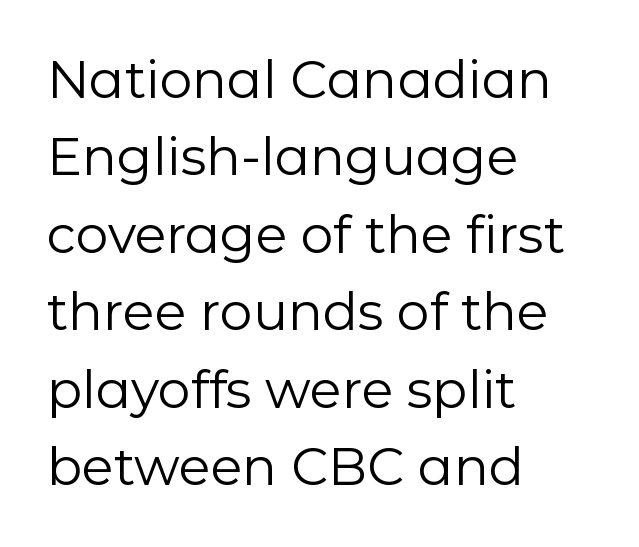
The words here are not underlined. The rag falls on the right side of this text block. Does the leading feel generous? No, just average. The passage shown is typed in a proportional face where columns would drift. The letters stand upright; this is a roman face. Weight: in the light-to-regular range.
